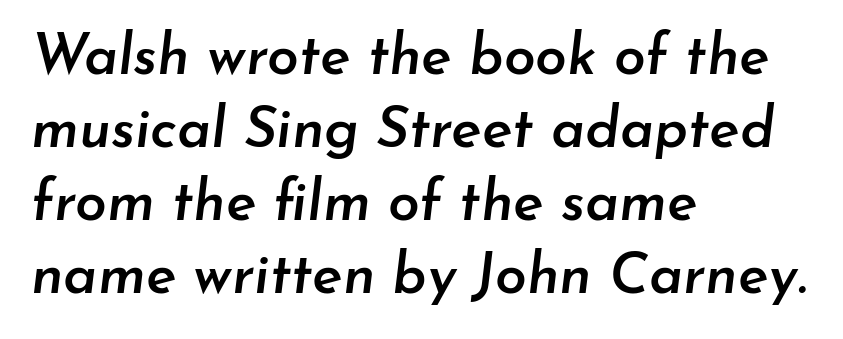
{"italic": "yes", "lean": "right", "slant_degrees": 7, "bold": "semi", "weight": "semibold", "width": "normal", "stroke_contrast": "low", "x_height": "small", "monospaced": "no", "underline": "no", "align": "left", "line_spacing": "normal", "line_spacing_ratio": 1.28, "letter_spacing": "normal", "letter_spacing_em": 0.0, "glyph_px": 57}
